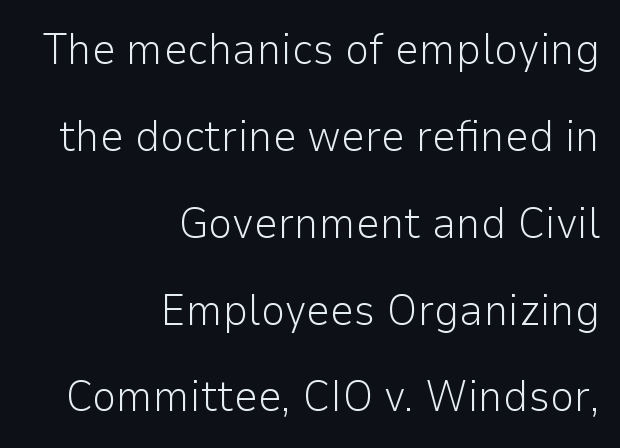
{"serif": "no", "italic": "no", "bold": "no", "weight": "light", "width": "normal", "stroke_contrast": "low", "x_height": "medium", "monospaced": "no", "underline": "no", "align": "right", "line_spacing": "loose", "line_spacing_ratio": 2.02, "letter_spacing": "normal", "letter_spacing_em": 0.0, "glyph_px": 43}
